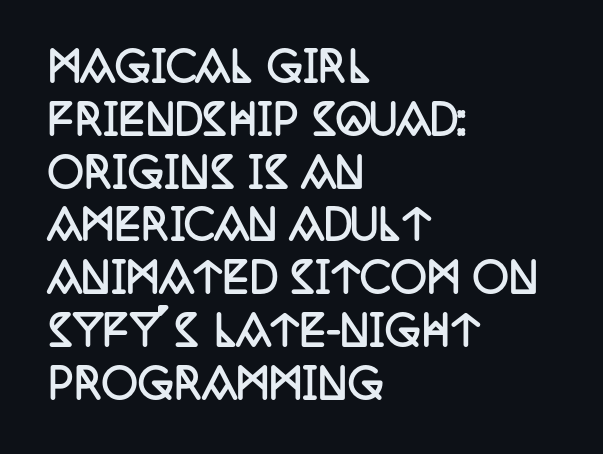
Compared with typical body copy, the letter spacing here is the same. Examine the stroke ends and you'll spot serifs. The line-height multiplier appears to be the usual default. Do the characters align in a grid? No, the font is proportional.
